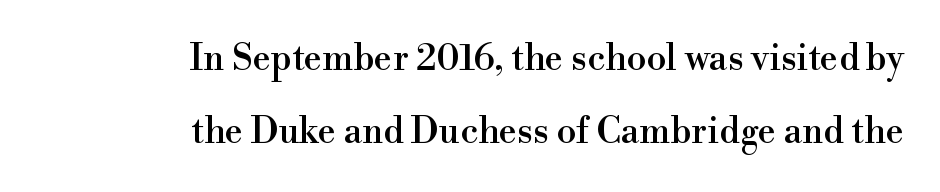
The image shows 36 px serif type, upright; set right-aligned, loose line spacing (2.04x), normal letter spacing, not underlined; a small x-height.
